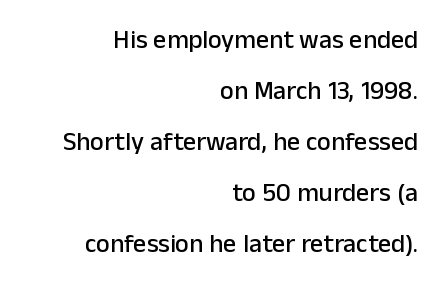
{"italic": "no", "underline": "no", "align": "right", "line_spacing": "loose", "line_spacing_ratio": 1.96, "letter_spacing": "normal", "letter_spacing_em": 0.0, "glyph_px": 26}
